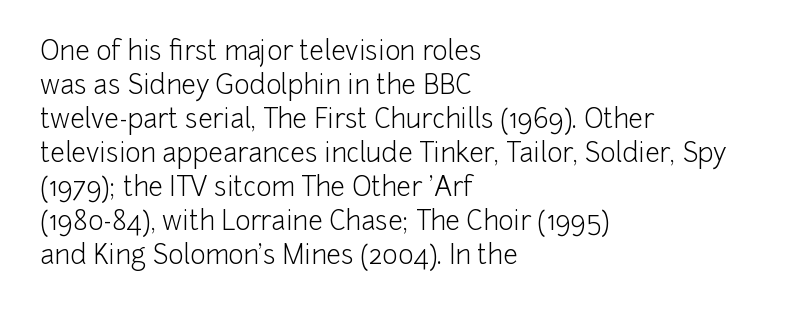
Q: Is the text bold? A: No.
Q: Is the text italic (slanted)? A: No, it is upright.
Q: Is the text underlined? A: No.
Q: How is the paragraph aligned? A: Left-aligned.
Q: Is the spacing between letters normal or unusually wide? A: Normal.
Q: Is the spacing between lines tight, normal or loose? A: Normal.
